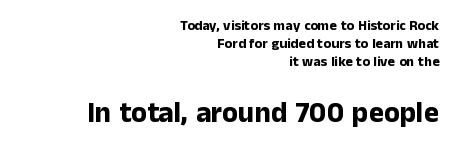
Q: Is the text bold? A: Yes.
Q: Is the text italic (slanted)? A: No, it is upright.
Q: Is the typeface a serif or a sans-serif typeface? A: Sans-serif.
Q: Is the text underlined? A: No.
Q: How is the paragraph aligned? A: Right-aligned.
Q: Is the spacing between letters normal or unusually wide? A: Normal.
Q: Is the spacing between lines tight, normal or loose? A: Normal.
Q: Which block of text is set in a larger size, the first (top) or the second (bottom)? A: The second (bottom) one.
Q: Width (condensed, normal, or wide)? A: Normal.
Q: Stroke contrast? A: Low.
Q: x-height? A: Medium.
Q: Monospaced? A: No.
